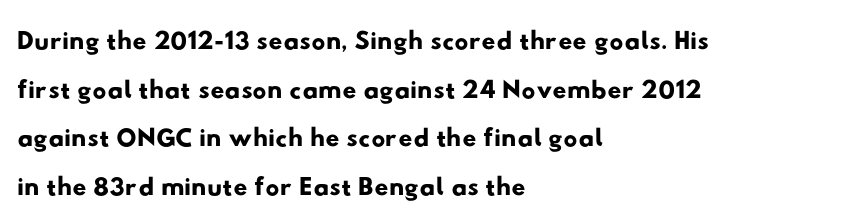
{"serif": "no", "width": "wide", "stroke_contrast": "low", "x_height": "small", "monospaced": "no", "underline": "no", "align": "left", "line_spacing": "normal", "line_spacing_ratio": 1.25, "letter_spacing": "normal", "letter_spacing_em": 0.0, "glyph_px": 39}
